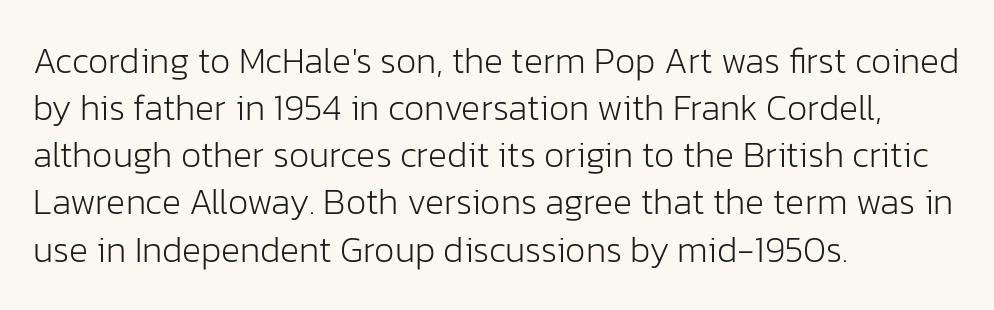
{"serif": "no", "italic": "no", "bold": "no", "weight": "light", "width": "normal", "stroke_contrast": "low", "x_height": "medium", "monospaced": "no", "underline": "no", "align": "left", "line_spacing": "normal", "line_spacing_ratio": 1.31, "letter_spacing": "normal", "letter_spacing_em": 0.0, "glyph_px": 36}
